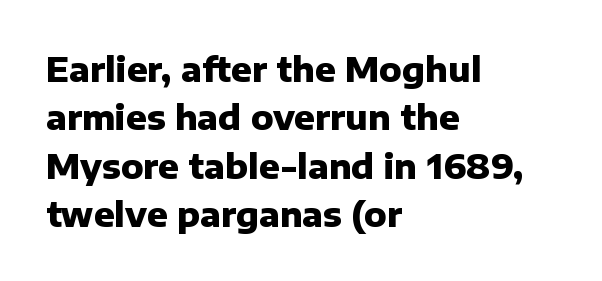
{"serif": "no", "italic": "no", "bold": "yes", "weight": "heavy", "width": "normal", "stroke_contrast": "low", "x_height": "medium", "monospaced": "no", "underline": "no", "align": "left", "line_spacing": "normal", "line_spacing_ratio": 1.42, "letter_spacing": "normal", "letter_spacing_em": 0.0, "glyph_px": 34}
